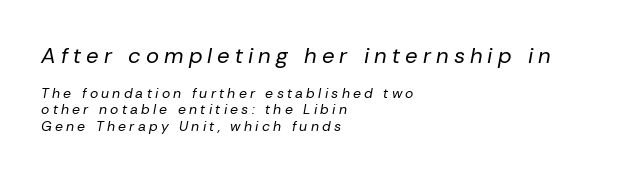
Q: Is the text bold? A: No.
Q: Is the text italic (slanted)? A: Yes, it leans right by about 10 degrees.
Q: Is the text underlined? A: No.
Q: How is the paragraph aligned? A: Left-aligned.
Q: Is the spacing between letters normal or unusually wide? A: Unusually wide.
Q: Which block of text is set in a larger size, the first (top) or the second (bottom)? A: The first (top) one.
